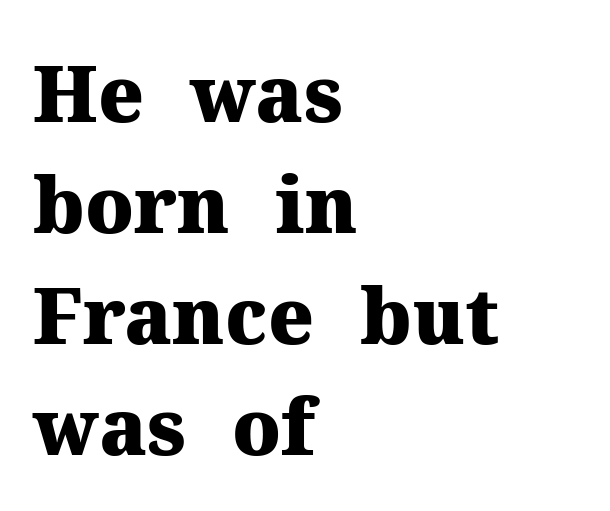
The image shows 77 px heavy serif type, upright; set left-aligned, normal line spacing (1.44x), normal letter spacing, not underlined; medium stroke contrast and a medium x-height.
